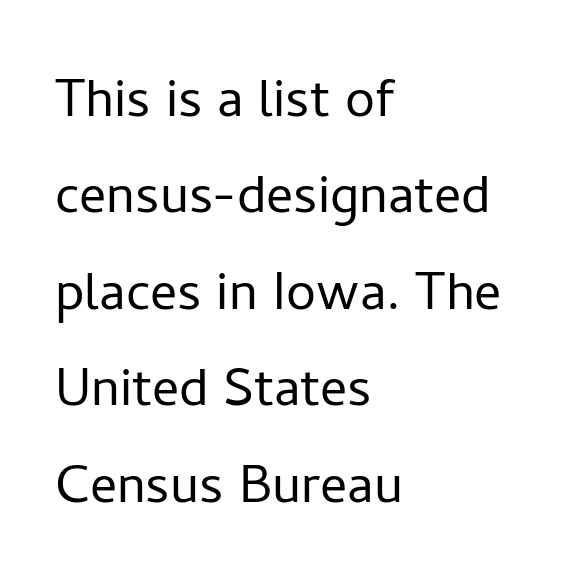
The image shows 67 px light sans-serif type, upright; set left-aligned, normal line spacing (1.44x), normal letter spacing, not underlined; low stroke contrast and a medium x-height.
